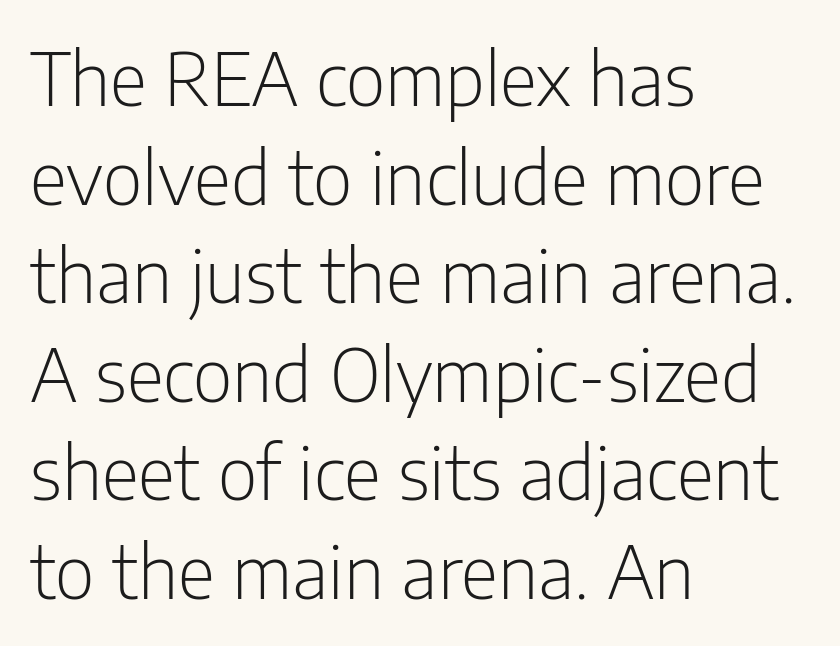
Note the varied advance widths — an 'i' is clearly narrower than an 'm'. Is there much room between lines? A standard amount, neither cramped nor airy. Honestly, the letter spacing is just normal — you wouldn't notice it. These lines are set flush left with a ragged right edge. This rendering employs a face without finishing strokes, i.e., a sans-serif.
